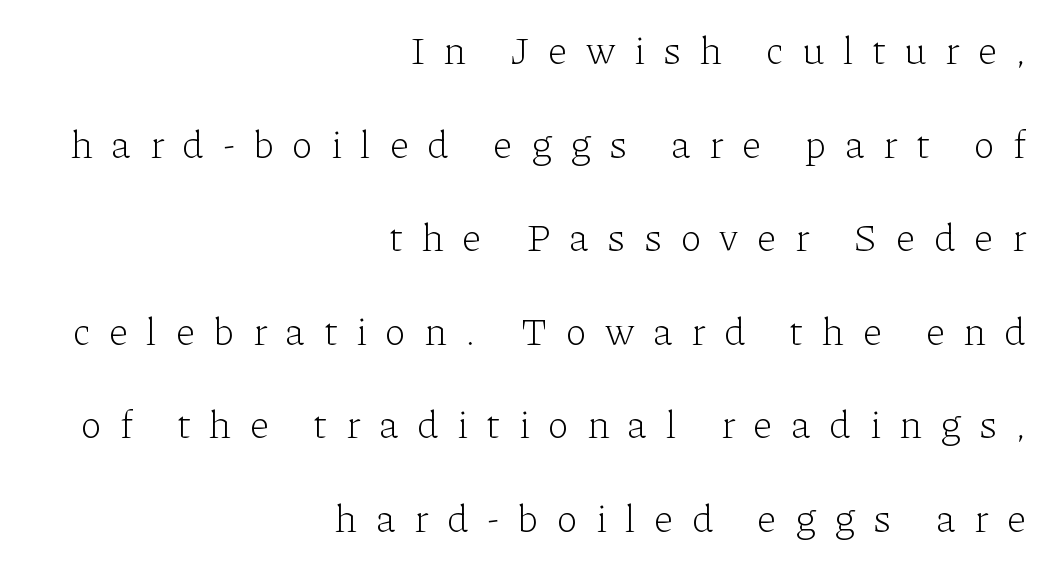
The image shows 39 px light serif type, upright; set right-aligned, loose line spacing (2.4x), unusually wide letter spacing (+0.47 em), not underlined; low stroke contrast and a medium x-height.
